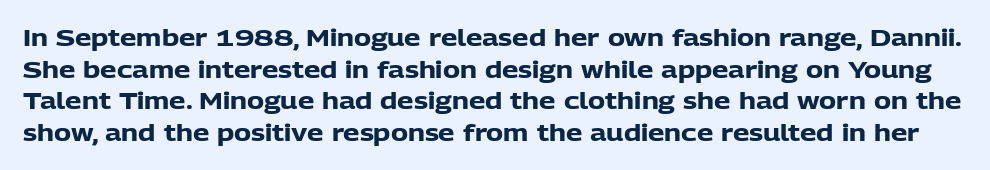
The image shows 23 px bold type, upright; set normal line spacing (1.37x), normal letter spacing, not underlined.
